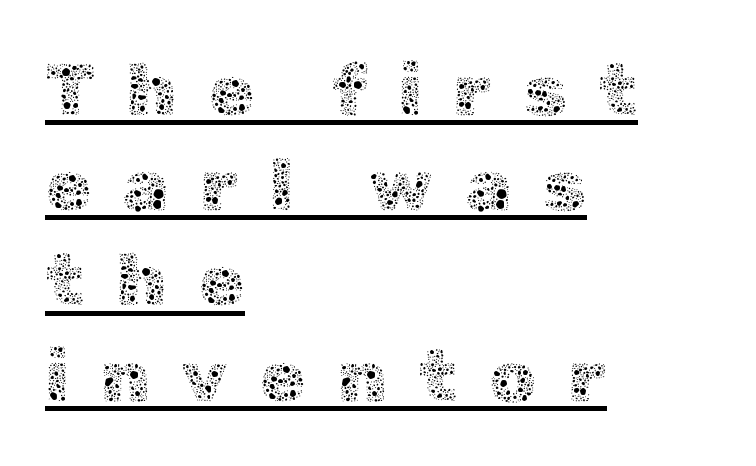
Is this a fixed-width face? No — the glyphs have proportional, varying widths. Weight class: somewhere from thin through regular. Rows of type keep a routine distance in the vertical direction. Quick note: not italic, upright.
